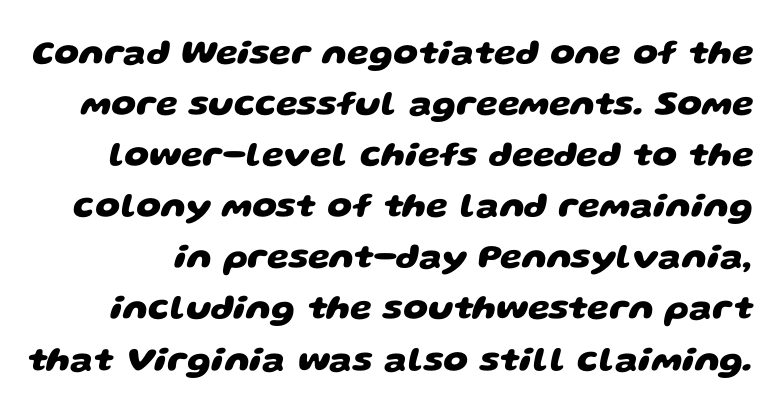
{"serif": "no", "bold": "yes", "weight": "heavy", "width": "wide", "stroke_contrast": "low", "x_height": "large", "monospaced": "no", "underline": "no", "line_spacing": "normal", "line_spacing_ratio": 1.46, "letter_spacing": "normal", "letter_spacing_em": 0.0, "glyph_px": 35}
